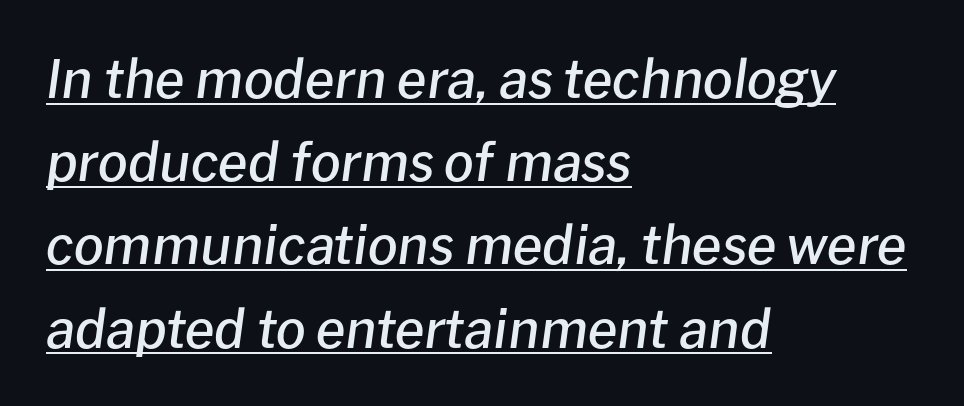
{"italic": "yes", "lean": "right", "slant_degrees": 8, "bold": "semi", "weight": "semibold", "width": "normal", "stroke_contrast": "low", "x_height": "medium", "monospaced": "no", "underline": "yes", "align": "left", "line_spacing": "normal", "line_spacing_ratio": 1.57, "letter_spacing": "normal", "letter_spacing_em": 0.0, "glyph_px": 53}
